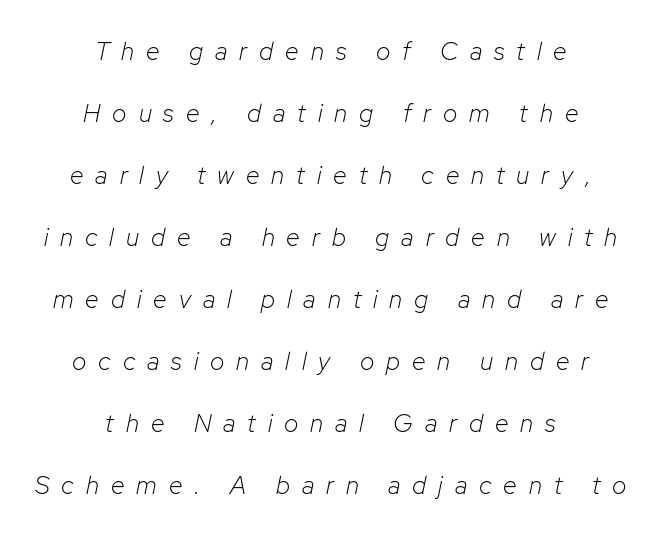
The image shows 25 px text type, italic (leaning right); set centered, loose line spacing (2.48x), unusually wide letter spacing (+0.48 em), not underlined.
